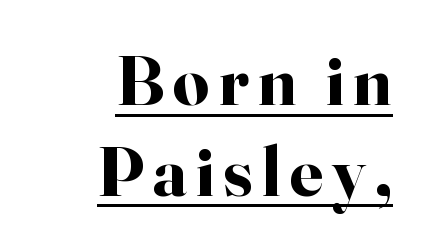
The image shows 71 px bold serif type, upright; set right-aligned, normal line spacing (1.28x), underlined; high stroke contrast and a small x-height.
